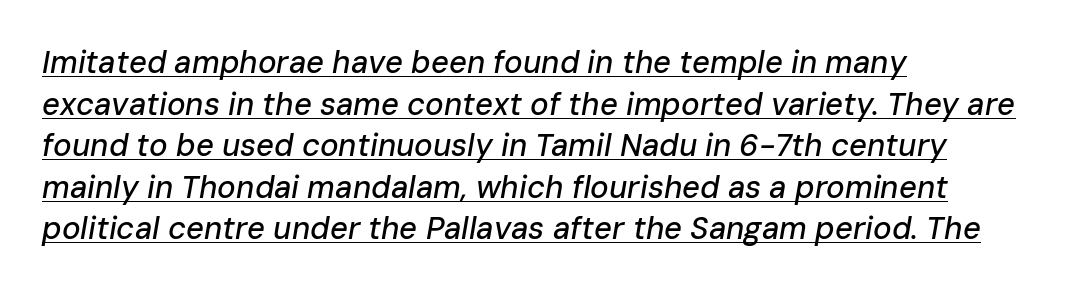
{"italic": "yes", "lean": "right", "slant_degrees": 10, "width": "normal", "stroke_contrast": "low", "x_height": "medium", "monospaced": "no", "underline": "yes", "align": "left", "line_spacing": "normal", "line_spacing_ratio": 1.34, "letter_spacing": "normal", "letter_spacing_em": 0.0, "glyph_px": 31}
